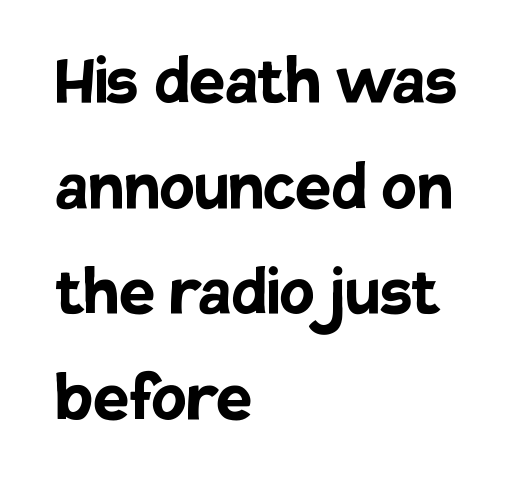
{"serif": "no", "italic": "no", "bold": "yes", "weight": "semibold", "width": "normal", "stroke_contrast": "low", "x_height": "large", "monospaced": "no", "underline": "no", "align": "left", "line_spacing": "normal", "line_spacing_ratio": 1.32, "letter_spacing": "normal", "letter_spacing_em": 0.0, "glyph_px": 80}
